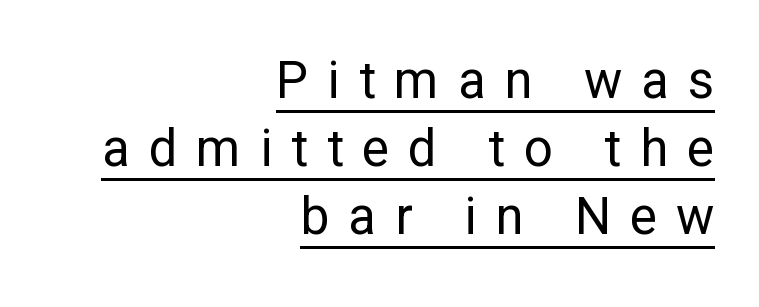
Q: Is the text bold? A: No.
Q: Is the text italic (slanted)? A: No, it is upright.
Q: Is the typeface a serif or a sans-serif typeface? A: Sans-serif.
Q: Is the text underlined? A: Yes.
Q: How is the paragraph aligned? A: Right-aligned.
Q: Is the spacing between letters normal or unusually wide? A: Unusually wide.
Q: Is the spacing between lines tight, normal or loose? A: Normal.
Q: Width (condensed, normal, or wide)? A: Normal.
Q: Stroke contrast? A: Low.
Q: x-height? A: Medium.
Q: Monospaced? A: No.
